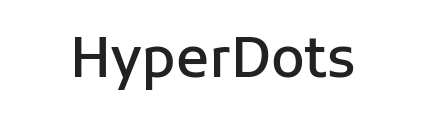
Underlining? Definitely not there. Examine the stroke ends and you'll find no serifs. Characters follow at the spacing the type designer built in. Typographic density is moderately raised because the face is semibold. Ascenders rise straight up at ninety degrees.
